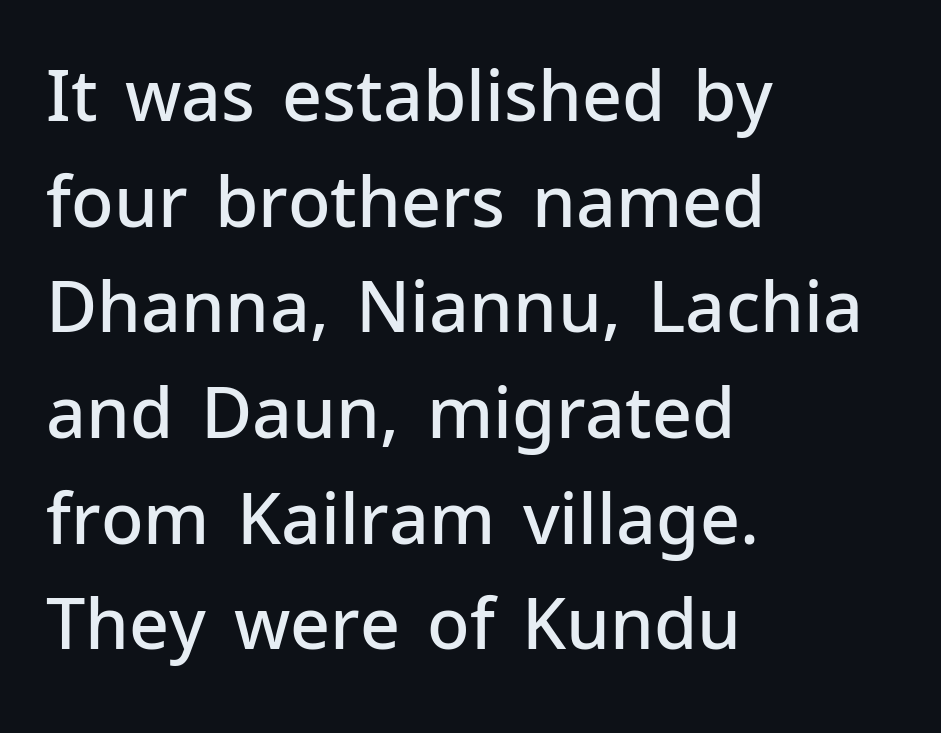
The image shows 70 px semibold sans-serif type, upright; set left-aligned, normal line spacing (1.51x), normal letter spacing, not underlined; low stroke contrast and a medium x-height.
